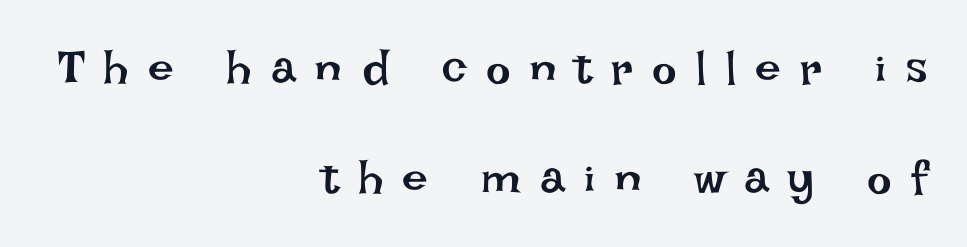
{"italic": "no", "bold": "no", "weight": "regular", "width": "normal", "stroke_contrast": "low", "x_height": "large", "monospaced": "no", "underline": "no", "align": "right", "line_spacing": "loose", "line_spacing_ratio": 2.4, "letter_spacing": "wide", "letter_spacing_em": 0.42, "glyph_px": 46}
